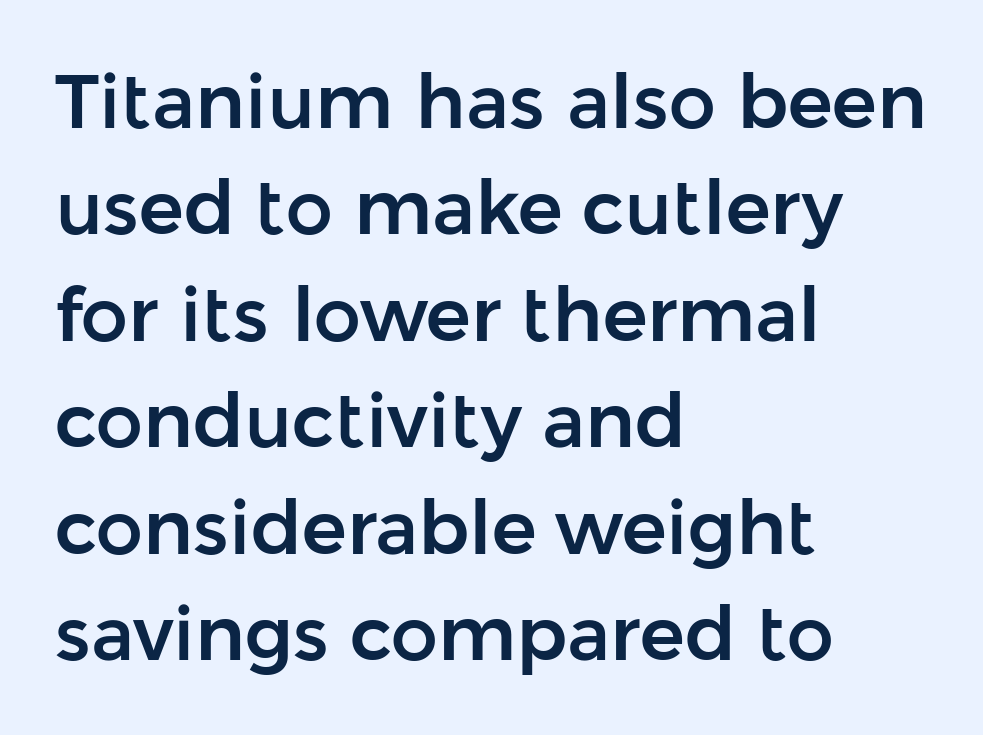
{"serif": "no", "italic": "no", "width": "normal", "stroke_contrast": "low", "x_height": "medium", "monospaced": "no", "underline": "no", "align": "left", "line_spacing": "normal", "line_spacing_ratio": 1.42, "letter_spacing": "normal", "letter_spacing_em": 0.0, "glyph_px": 75}
